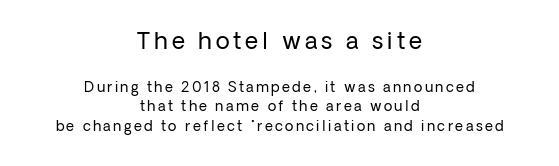
In this sample the first text group is rendered at the bigger scale. Horizontal bands of white between lines are of average thickness. No extra ink here — the face is not bold. Unmarked baselines from the first word to the last. Where is the straight margin? There isn't one; the lines are centered. This sample uses an upright cut, with every glyph sitting square on the baseline.
